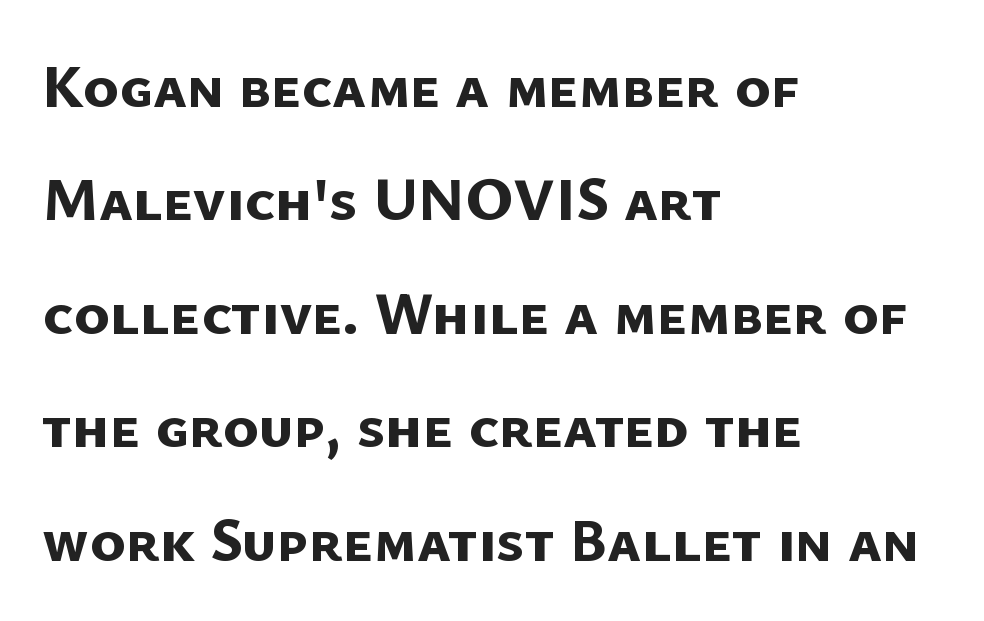
Typesetter's note: full bold, strokes at maximum text heaviness. This is sans-serif lettering, the kind often seen on screens and signage. Tracking here is standard; glyphs follow each other at the usual distance. Think of a printed novel: that variable character pitch is what you see here. A bare baseline throughout the passage. This rendering uses left alignment, leaving the right contour irregular.
